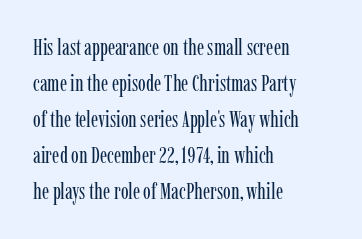
Q: Is the text bold? A: No.
Q: Is the text italic (slanted)? A: No, it is upright.
Q: Is the text underlined? A: No.
Q: How is the paragraph aligned? A: Left-aligned.
Q: Is the spacing between letters normal or unusually wide? A: Normal.
Q: Is the spacing between lines tight, normal or loose? A: Normal.
